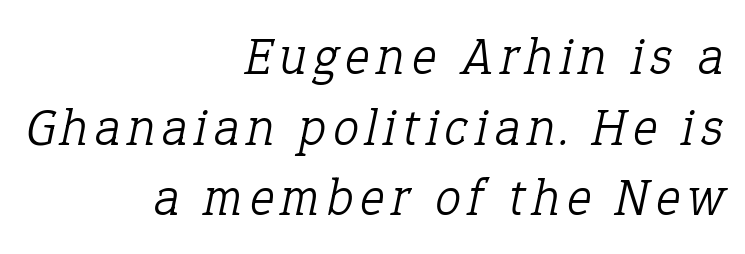
The image shows 52 px light serif type, italic (leaning right); set right-aligned, normal line spacing (1.36x), not underlined; low stroke contrast and a medium x-height.
